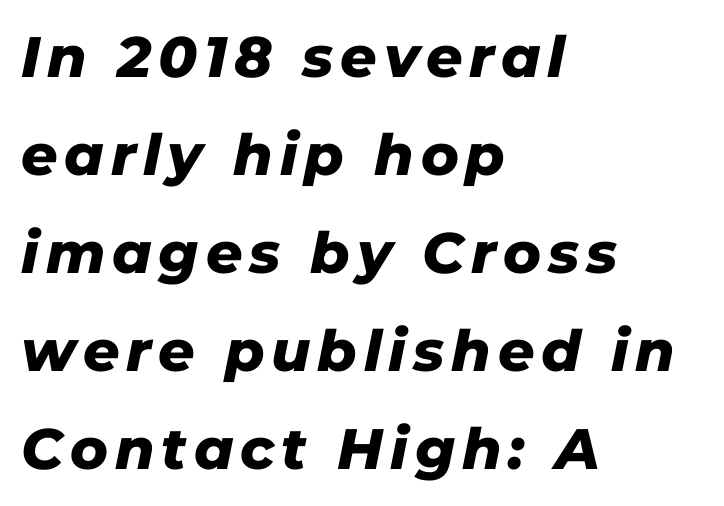
The rendering applies a slant to the glyphs. Character widths vary here, with narrow letters taking less room than wide ones. Plain, unruled lines of type. These lines are set flush left with a ragged right edge. Emphasis by weight is at full strength: bold.
